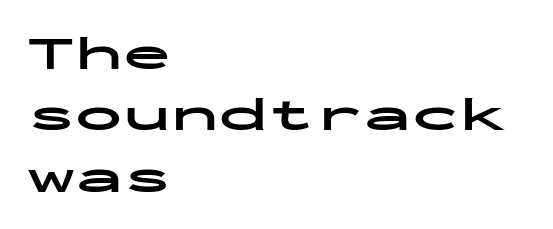
The image shows 48 px bold, wide sans-serif type, upright, monospaced; set left-aligned, normal line spacing (1.28x), normal letter spacing, not underlined; low stroke contrast and a medium x-height.
